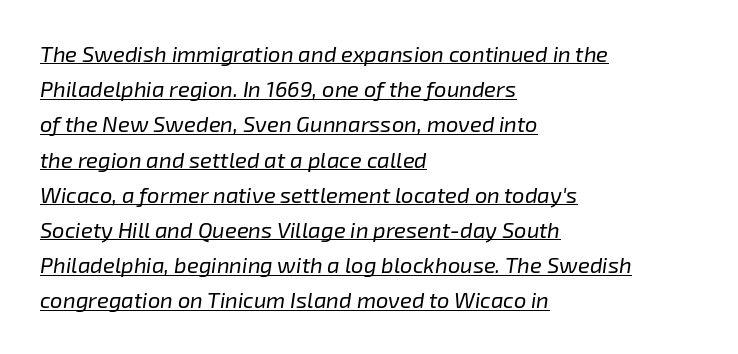
The image shows 22 px text type, italic (leaning right); set left-aligned, normal line spacing (1.6x), normal letter spacing, underlined.
